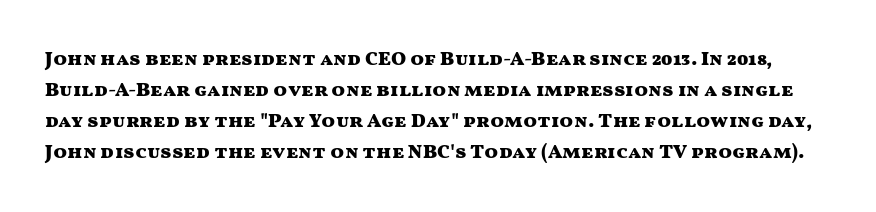
Q: Is the text bold? A: Yes.
Q: Is the text italic (slanted)? A: No, it is upright.
Q: Is the text underlined? A: No.
Q: Is the spacing between letters normal or unusually wide? A: Normal.
Q: Is the spacing between lines tight, normal or loose? A: Normal.
